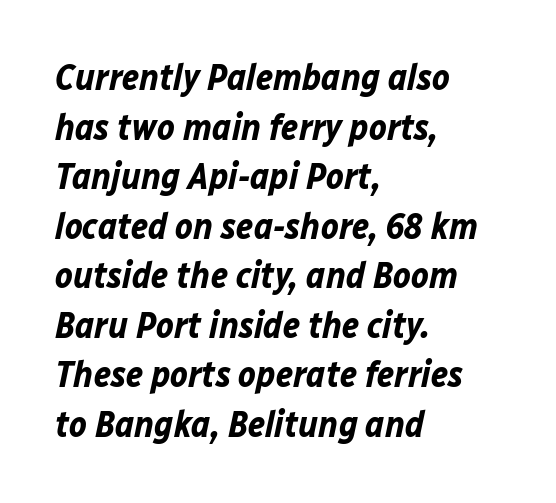
The rag falls on the right side of this text block. The passage shown is typed in a proportional face where columns would drift. What stands out about the letter spacing? Nothing — it is the standard amount. Reading down the column, the eye jumps a familiar distance to each next line.
